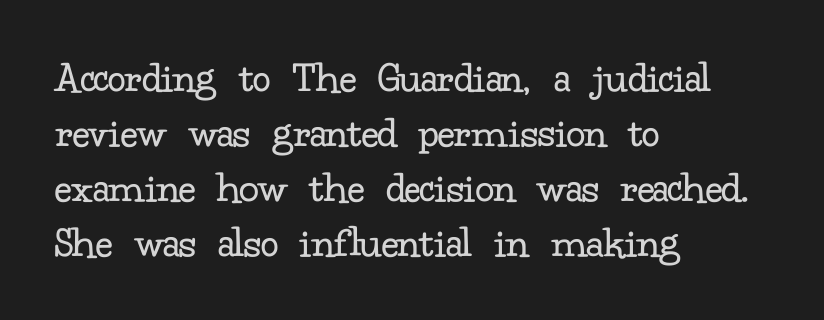
{"serif": "yes", "italic": "no", "bold": "no", "weight": "regular", "width": "normal", "stroke_contrast": "low", "x_height": "small", "monospaced": "no", "underline": "no", "align": "left", "line_spacing_ratio": 1.22, "letter_spacing": "normal", "letter_spacing_em": 0.0, "glyph_px": 45}
